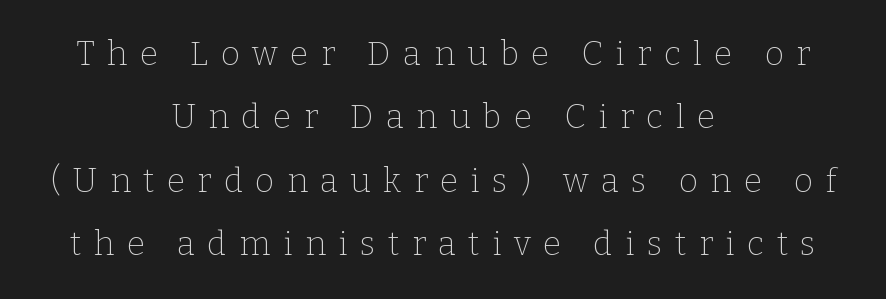
The image shows 33 px thin serif type, upright; set centered, loose line spacing (1.92x), unusually wide letter spacing (+0.38 em), not underlined; low stroke contrast and a medium x-height.
